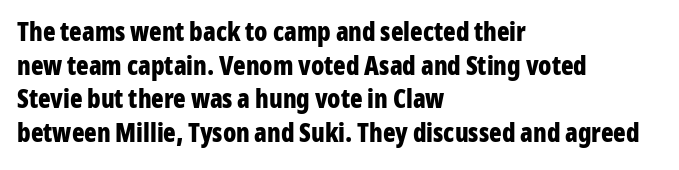
Q: Is the text bold? A: Yes.
Q: Is the text italic (slanted)? A: No, it is upright.
Q: Is the text underlined? A: No.
Q: How is the paragraph aligned? A: Left-aligned.
Q: Is the spacing between letters normal or unusually wide? A: Normal.
Q: Is the spacing between lines tight, normal or loose? A: Normal.
